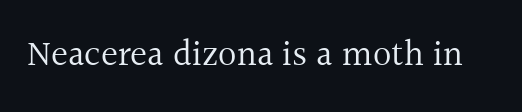
{"serif": "yes", "italic": "no", "bold": "no", "weight": "regular", "width": "normal", "x_height": "medium", "monospaced": "no", "underline": "no", "letter_spacing": "normal", "letter_spacing_em": 0.0, "glyph_px": 36}
